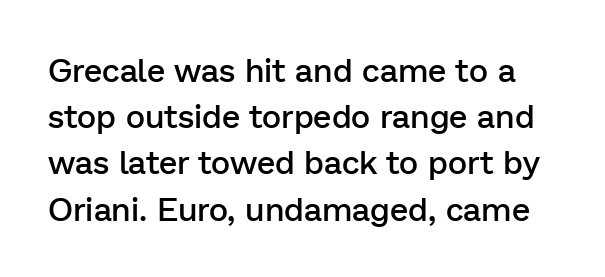
{"serif": "no", "italic": "no", "bold": "semi", "weight": "semibold", "width": "normal", "stroke_contrast": "low", "x_height": "medium", "monospaced": "no", "underline": "no", "line_spacing": "normal", "line_spacing_ratio": 1.4, "letter_spacing": "normal", "letter_spacing_em": 0.0, "glyph_px": 33}
